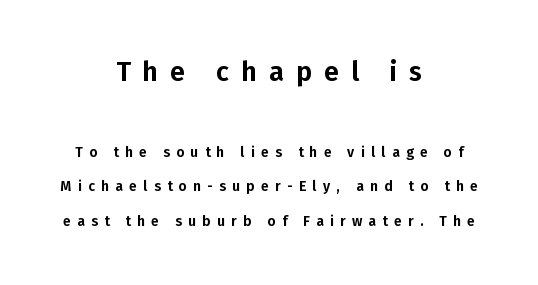
The image shows 27 px text type, upright; set centered, loose line spacing (2.46x), unusually wide letter spacing (+0.45 em), not underlined; the first (top) block is 1.93x larger.
